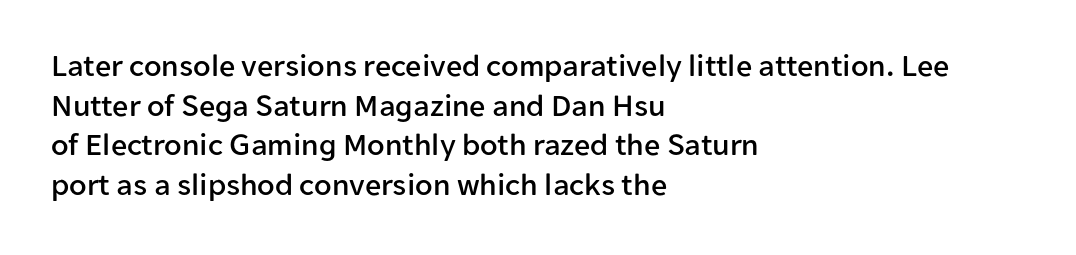
Q: Is the text italic (slanted)? A: No, it is upright.
Q: Is the typeface a serif or a sans-serif typeface? A: Sans-serif.
Q: Is the text underlined? A: No.
Q: How is the paragraph aligned? A: Left-aligned.
Q: Is the spacing between letters normal or unusually wide? A: Normal.
Q: Width (condensed, normal, or wide)? A: Normal.
Q: Stroke contrast? A: Low.
Q: x-height? A: Medium.
Q: Monospaced? A: No.
